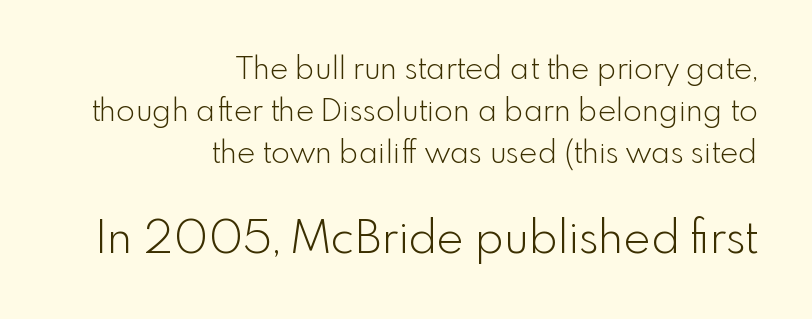
Q: Is the text bold? A: No.
Q: Is the text italic (slanted)? A: No, it is upright.
Q: Is the typeface a serif or a sans-serif typeface? A: Sans-serif.
Q: Is the text underlined? A: No.
Q: How is the paragraph aligned? A: Right-aligned.
Q: Is the spacing between letters normal or unusually wide? A: Normal.
Q: Is the spacing between lines tight, normal or loose? A: Normal.
Q: Which block of text is set in a larger size, the first (top) or the second (bottom)? A: The second (bottom) one.
Q: Width (condensed, normal, or wide)? A: Normal.
Q: x-height? A: Small.
Q: Monospaced? A: No.
